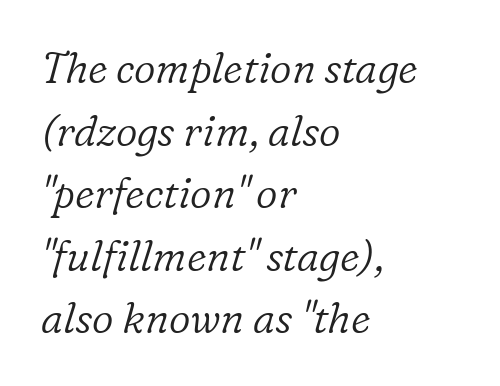
Q: Is the text bold? A: No.
Q: Is the text italic (slanted)? A: Yes, it leans right by about 16 degrees.
Q: Is the typeface a serif or a sans-serif typeface? A: Serif.
Q: Is the text underlined? A: No.
Q: How is the paragraph aligned? A: Left-aligned.
Q: Is the spacing between letters normal or unusually wide? A: Normal.
Q: Is the spacing between lines tight, normal or loose? A: Normal.
Q: Width (condensed, normal, or wide)? A: Normal.
Q: Stroke contrast? A: Low.
Q: x-height? A: Medium.
Q: Monospaced? A: No.
